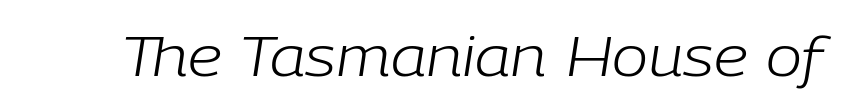
The image shows 54 px light type, italic (leaning right); set normal letter spacing, not underlined; low stroke contrast and a medium x-height.
